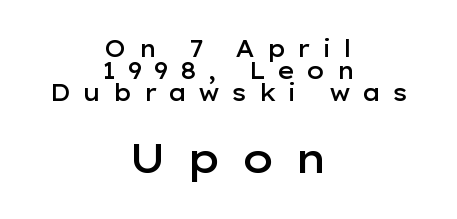
Q: Is the text bold? A: Semi-bold.
Q: Is the text italic (slanted)? A: No, it is upright.
Q: Is the typeface a serif or a sans-serif typeface? A: Sans-serif.
Q: Is the text underlined? A: No.
Q: How is the paragraph aligned? A: Centered.
Q: Is the spacing between letters normal or unusually wide? A: Unusually wide.
Q: Is the spacing between lines tight, normal or loose? A: Tight.
Q: Which block of text is set in a larger size, the first (top) or the second (bottom)? A: The second (bottom) one.
Q: Width (condensed, normal, or wide)? A: Wide.
Q: Stroke contrast? A: Low.
Q: x-height? A: Medium.
Q: Monospaced? A: No.
